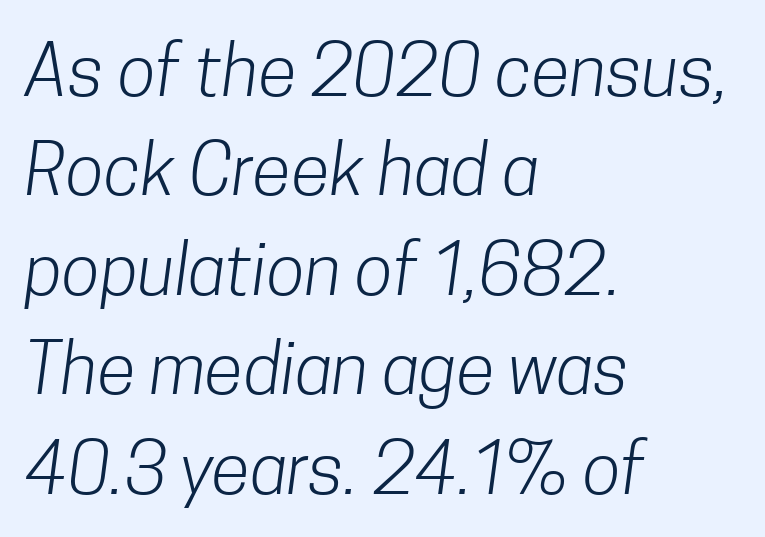
Q: Is the text bold? A: No.
Q: Is the typeface a serif or a sans-serif typeface? A: Sans-serif.
Q: Is the text underlined? A: No.
Q: How is the paragraph aligned? A: Left-aligned.
Q: Is the spacing between letters normal or unusually wide? A: Normal.
Q: Is the spacing between lines tight, normal or loose? A: Normal.
Q: Width (condensed, normal, or wide)? A: Condensed.
Q: Stroke contrast? A: Low.
Q: x-height? A: Medium.
Q: Monospaced? A: No.
